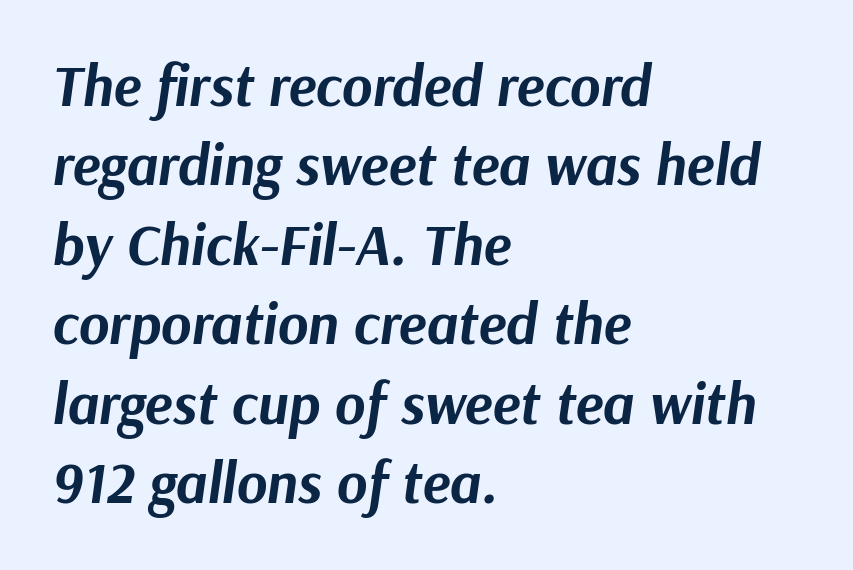
Q: Is the text bold? A: Yes.
Q: Is the text italic (slanted)? A: Yes, it leans right by about 9 degrees.
Q: Is the text underlined? A: No.
Q: How is the paragraph aligned? A: Left-aligned.
Q: Is the spacing between letters normal or unusually wide? A: Normal.
Q: Is the spacing between lines tight, normal or loose? A: Normal.
Q: Width (condensed, normal, or wide)? A: Normal.
Q: Stroke contrast? A: Medium.
Q: x-height? A: Medium.
Q: Monospaced? A: No.
